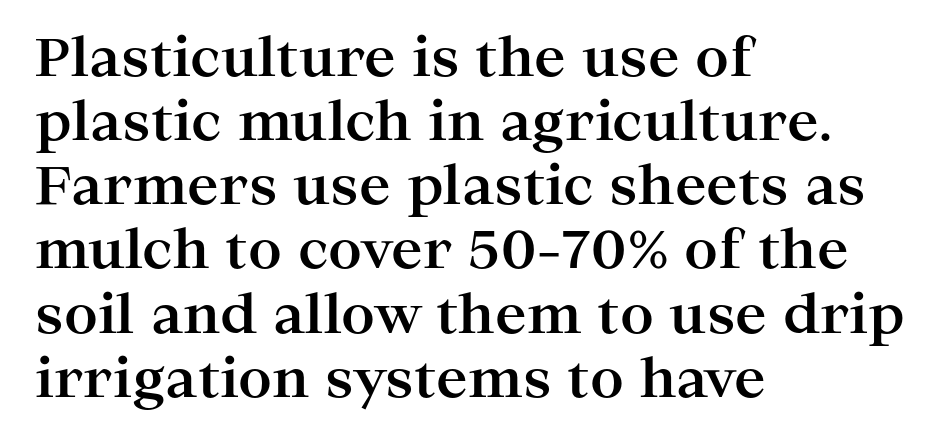
{"serif": "yes", "italic": "no", "bold": "yes", "weight": "bold", "width": "wide", "stroke_contrast": "high", "x_height": "medium", "monospaced": "no", "underline": "no", "align": "left", "line_spacing_ratio": 1.21, "letter_spacing": "normal", "letter_spacing_em": 0.0, "glyph_px": 53}
